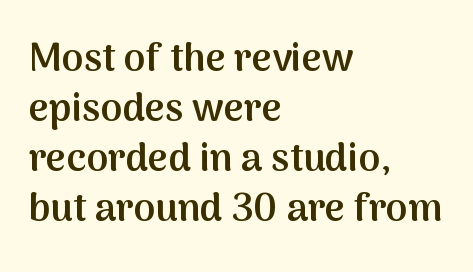
The image shows 39 px semibold sans-serif type, upright; set left-aligned, normal line spacing (1.28x), normal letter spacing, not underlined; medium stroke contrast and a medium x-height.
